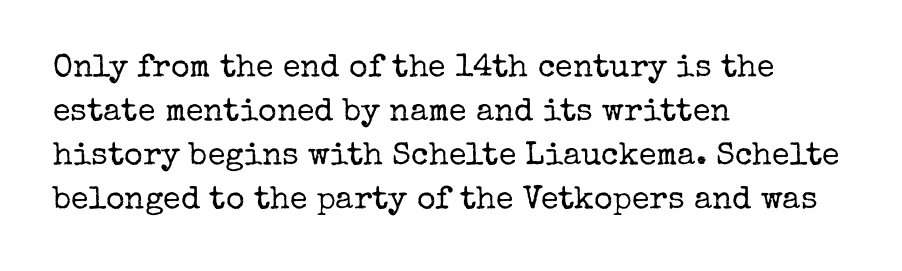
The lettering holds an erect, upright posture throughout. The rendering shows small feet on the letterforms — a serif design. The typesetting does not lean heavy: it is not bold. Evenly set lines give the paragraph a standard silhouette.
